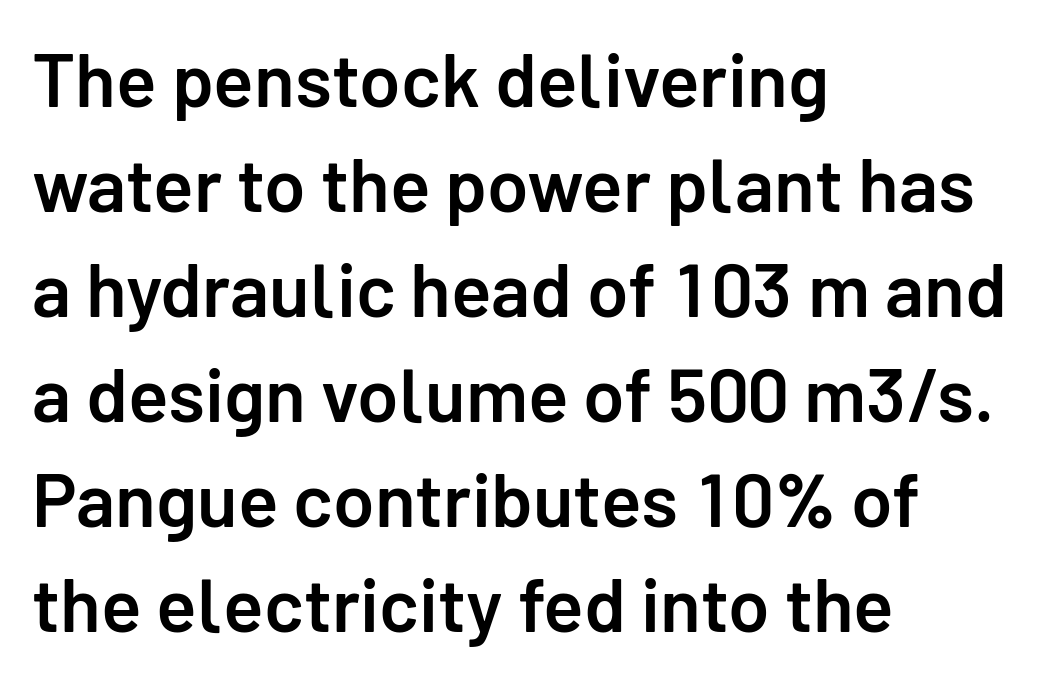
{"serif": "no", "italic": "no", "bold": "semi", "weight": "semibold", "width": "normal", "stroke_contrast": "low", "x_height": "medium", "monospaced": "no", "underline": "no", "align": "left", "line_spacing": "normal", "line_spacing_ratio": 1.4, "letter_spacing": "normal", "letter_spacing_em": 0.0, "glyph_px": 75}
